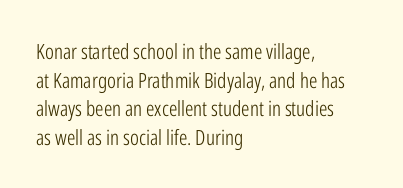
The image shows 21 px text type, upright; set left-aligned, normal line spacing (1.36x), normal letter spacing, not underlined.
